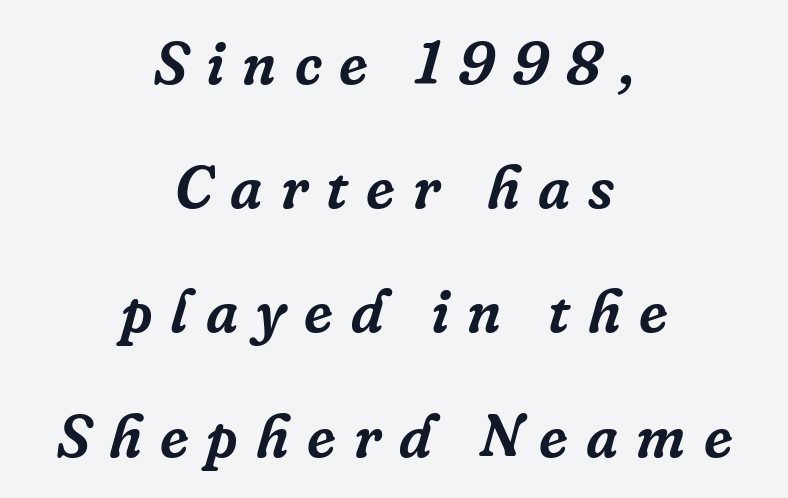
Q: Is the text italic (slanted)? A: Yes, it leans right by about 16 degrees.
Q: Is the typeface a serif or a sans-serif typeface? A: Serif.
Q: Is the text underlined? A: No.
Q: How is the paragraph aligned? A: Centered.
Q: Is the spacing between letters normal or unusually wide? A: Unusually wide.
Q: Is the spacing between lines tight, normal or loose? A: Loose.
Q: Width (condensed, normal, or wide)? A: Normal.
Q: Stroke contrast? A: Low.
Q: x-height? A: Medium.
Q: Monospaced? A: No.
